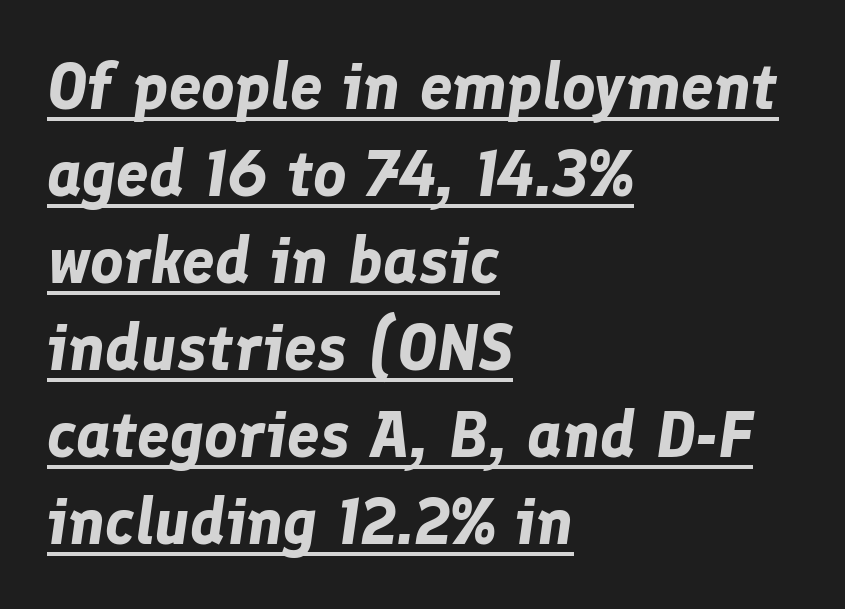
{"italic": "yes", "lean": "right", "slant_degrees": 8, "bold": "yes", "weight": "bold", "width": "normal", "stroke_contrast": "low", "x_height": "medium", "monospaced": "no", "underline": "yes", "align": "left", "line_spacing": "normal", "line_spacing_ratio": 1.34, "letter_spacing": "normal", "letter_spacing_em": 0.0, "glyph_px": 65}
